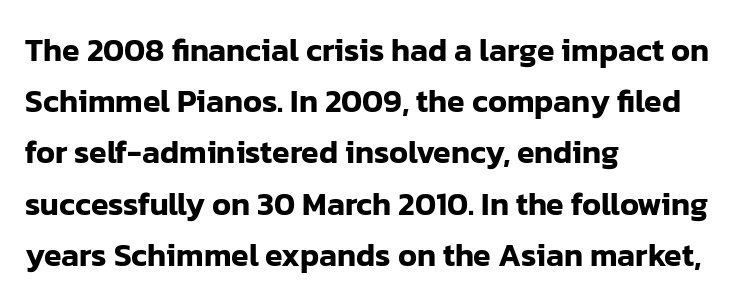
Note the varied advance widths — an 'i' is clearly narrower than an 'm'. Rows of type keep a routine distance in the vertical direction. A student would call this left alignment; a typographer would say flush left, rag right. Underlining? Definitely not there.
